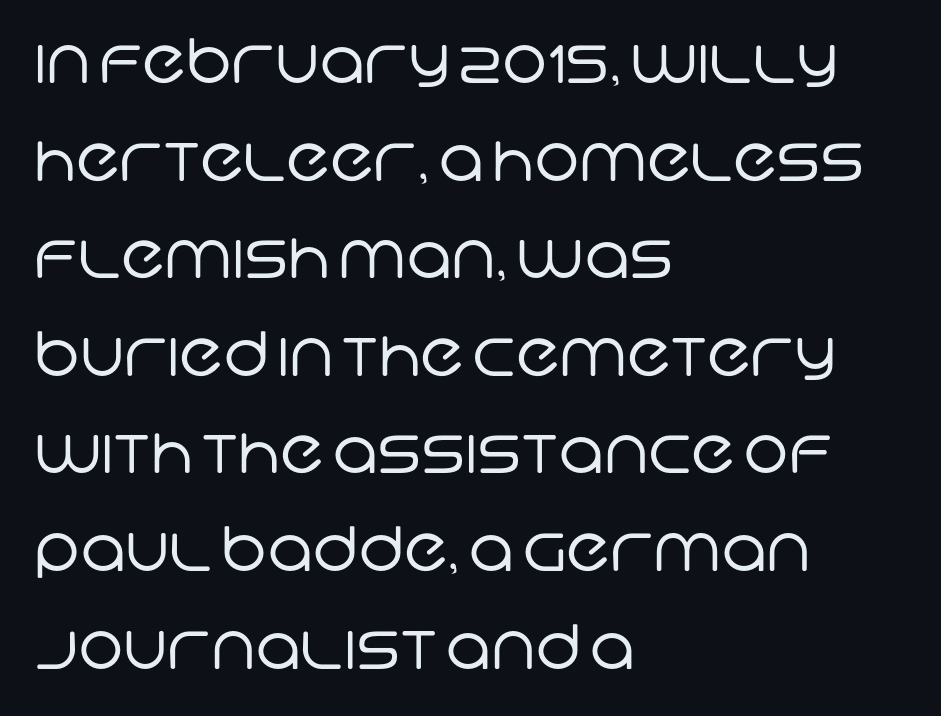
Q: Is the text bold? A: No.
Q: Is the typeface a serif or a sans-serif typeface? A: Sans-serif.
Q: Is the text underlined? A: No.
Q: How is the paragraph aligned? A: Left-aligned.
Q: Is the spacing between letters normal or unusually wide? A: Normal.
Q: Is the spacing between lines tight, normal or loose? A: Normal.
Q: Width (condensed, normal, or wide)? A: Normal.
Q: Stroke contrast? A: Low.
Q: x-height? A: Large.
Q: Monospaced? A: No.
